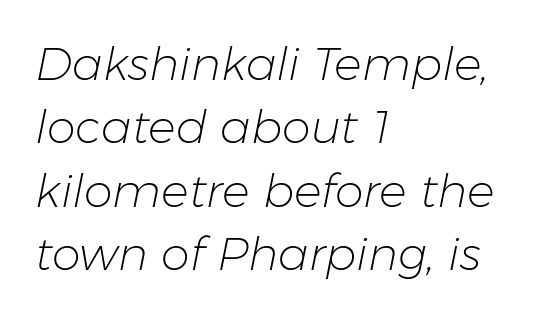
Q: Is the text bold? A: No.
Q: Is the text italic (slanted)? A: Yes, it leans right by about 11 degrees.
Q: Is the text underlined? A: No.
Q: How is the paragraph aligned? A: Left-aligned.
Q: Is the spacing between letters normal or unusually wide? A: Normal.
Q: Is the spacing between lines tight, normal or loose? A: Normal.
Q: Width (condensed, normal, or wide)? A: Normal.
Q: Stroke contrast? A: Low.
Q: x-height? A: Medium.
Q: Monospaced? A: No.
